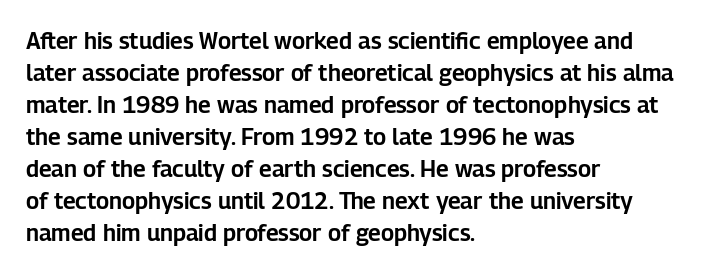
The image shows 23 px text type, upright; set left-aligned, normal line spacing (1.39x), normal letter spacing, not underlined.
